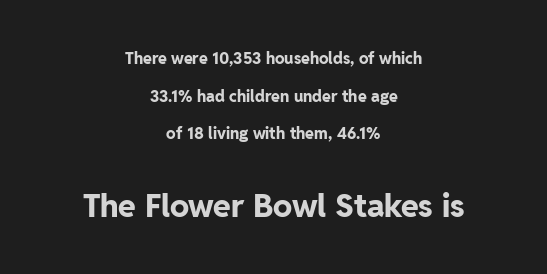
Q: Is the text bold? A: Yes.
Q: Is the text italic (slanted)? A: No, it is upright.
Q: Is the typeface a serif or a sans-serif typeface? A: Sans-serif.
Q: Is the text underlined? A: No.
Q: How is the paragraph aligned? A: Centered.
Q: Is the spacing between letters normal or unusually wide? A: Normal.
Q: Is the spacing between lines tight, normal or loose? A: Loose.
Q: Which block of text is set in a larger size, the first (top) or the second (bottom)? A: The second (bottom) one.
Q: Width (condensed, normal, or wide)? A: Normal.
Q: Stroke contrast? A: Low.
Q: x-height? A: Medium.
Q: Monospaced? A: No.
